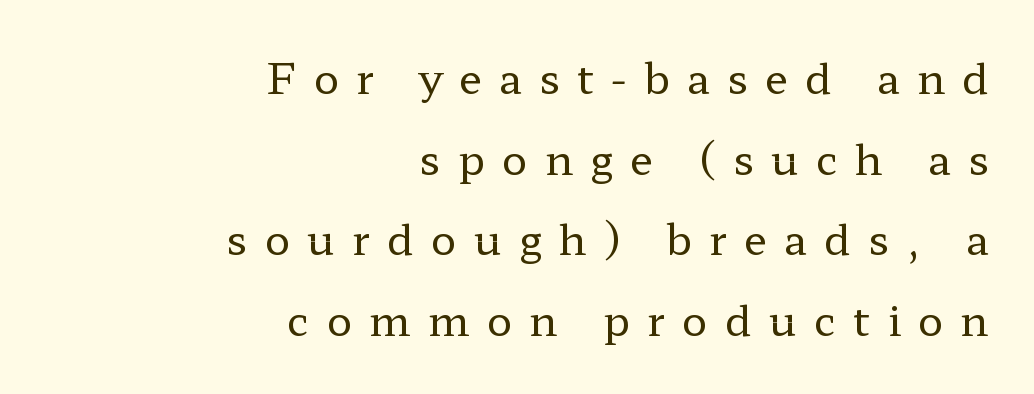
Q: Is the text bold? A: No.
Q: Is the text italic (slanted)? A: No, it is upright.
Q: Is the typeface a serif or a sans-serif typeface? A: Serif.
Q: Is the text underlined? A: No.
Q: How is the paragraph aligned? A: Right-aligned.
Q: Is the spacing between letters normal or unusually wide? A: Unusually wide.
Q: Is the spacing between lines tight, normal or loose? A: Loose.
Q: Width (condensed, normal, or wide)? A: Wide.
Q: Stroke contrast? A: Low.
Q: x-height? A: Medium.
Q: Monospaced? A: No.
